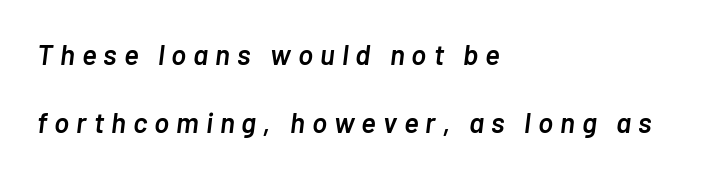
The specimen reads as italic at a glance. Typeset ragged right — the left edge is the straight one. Spacing verdict: proportional, widths tailored to each character. Airy leading. Each glyph is drawn with semibold strokes, heavier than normal yet not fully bold.
